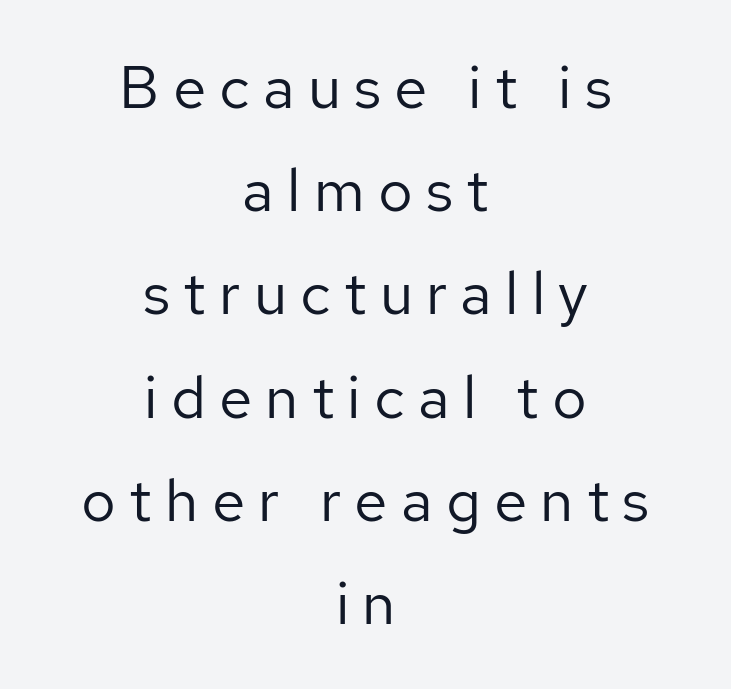
The specimen omits any rule beneath the text block's lines. Weight: not bold — regular or lighter. Is the letter spacing exaggerated? Yes — the characters are pushed far apart. This sample uses a sans-serif face. The face used here is proportionally spaced, like ordinary book or web type.
